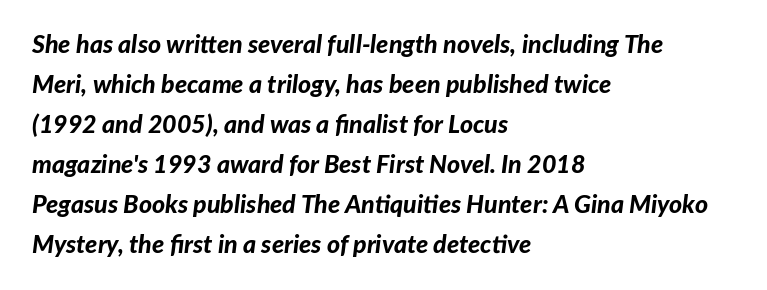
{"italic": "yes", "lean": "right", "slant_degrees": 7, "bold": "yes", "underline": "no", "align": "left", "line_spacing": "normal", "line_spacing_ratio": 1.6, "letter_spacing": "normal", "letter_spacing_em": 0.0, "glyph_px": 25}
